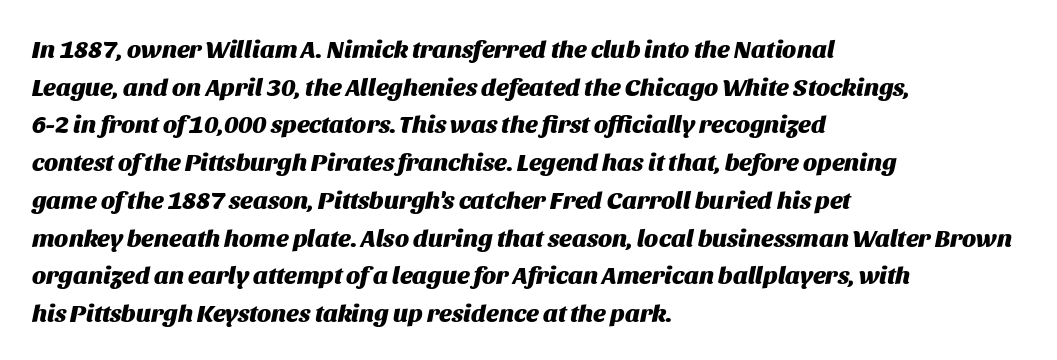
{"italic": "yes", "lean": "right", "slant_degrees": 11, "bold": "yes", "underline": "no", "align": "left", "line_spacing": "normal", "line_spacing_ratio": 1.51, "letter_spacing": "normal", "letter_spacing_em": 0.0, "glyph_px": 25}
